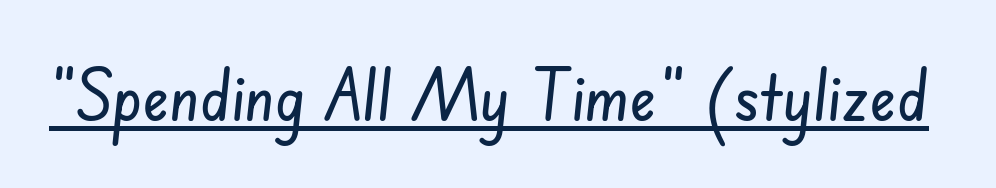
Notice how a bar underscores the lettering throughout. Examine the stroke ends and you'll find no serifs. The passage shown is typed in a proportional face where columns would drift. Words appear dense and cohesive because spacing is normal.
